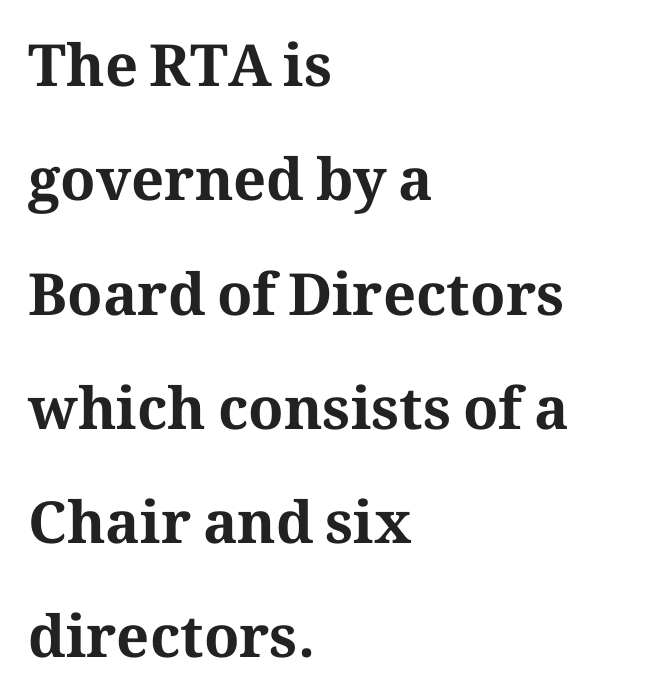
The image shows 58 px bold serif type, upright; set left-aligned, loose line spacing (1.97x), normal letter spacing, not underlined; medium stroke contrast and a medium x-height.
